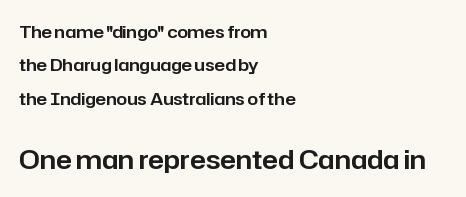
{"italic": "no", "underline": "no", "align": "left", "line_spacing": "loose", "line_spacing_ratio": 1.96, "letter_spacing": "normal", "letter_spacing_em": 0.0, "larger_block": "second", "size_ratio": 1.53, "glyph_px": 26}
